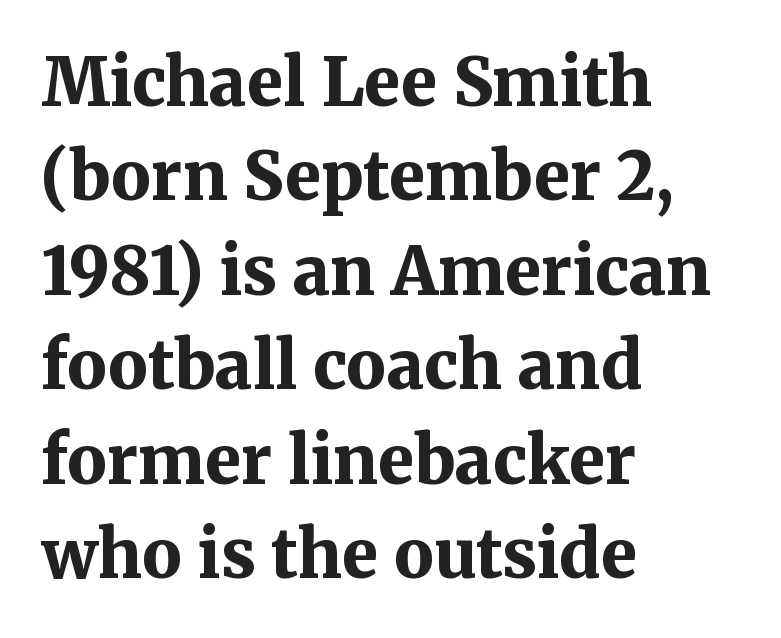
Q: Is the text bold? A: Yes.
Q: Is the text italic (slanted)? A: No, it is upright.
Q: Is the typeface a serif or a sans-serif typeface? A: Serif.
Q: Is the text underlined? A: No.
Q: How is the paragraph aligned? A: Left-aligned.
Q: Is the spacing between letters normal or unusually wide? A: Normal.
Q: Is the spacing between lines tight, normal or loose? A: Normal.
Q: Width (condensed, normal, or wide)? A: Normal.
Q: Stroke contrast? A: Medium.
Q: x-height? A: Medium.
Q: Monospaced? A: No.
